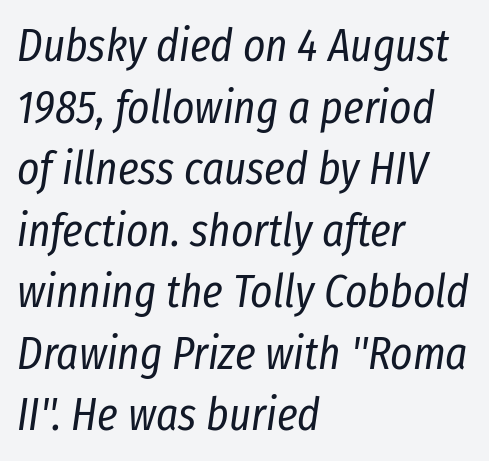
{"italic": "yes", "lean": "right", "slant_degrees": 8, "bold": "no", "weight": "regular", "width": "condensed", "stroke_contrast": "low", "x_height": "medium", "monospaced": "no", "underline": "no", "align": "left", "line_spacing": "normal", "line_spacing_ratio": 1.31, "letter_spacing": "normal", "letter_spacing_em": 0.0, "glyph_px": 47}
